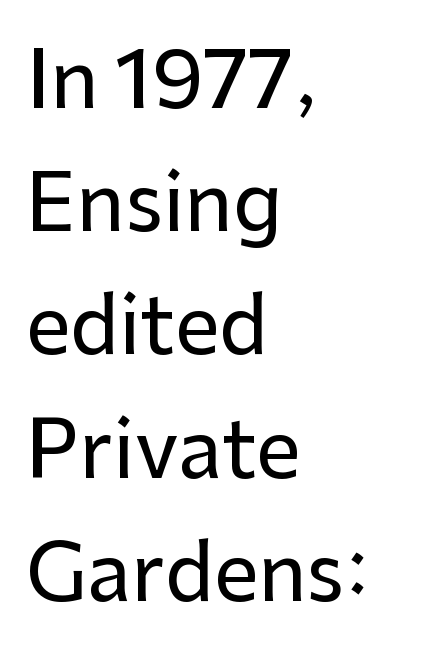
The image shows 79 px sans-serif type, upright; set left-aligned, normal line spacing (1.56x), normal letter spacing, not underlined; low stroke contrast and a medium x-height.
